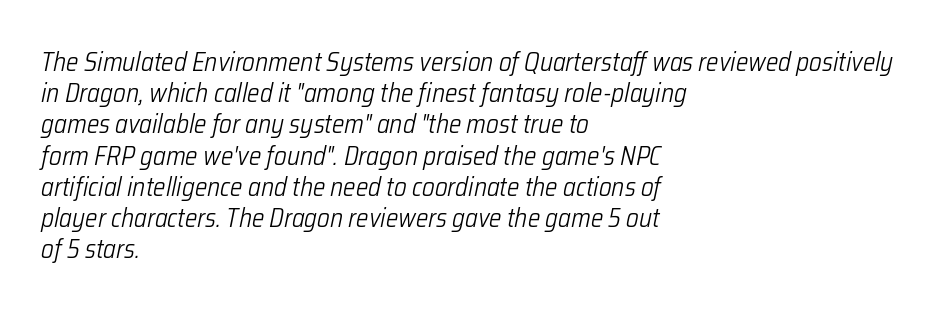
The string is rendered with underlining switched off. Weight: regular or lighter. Casual observation: everything's shoved over to the left. This sample uses plain, unmodified letter spacing.
